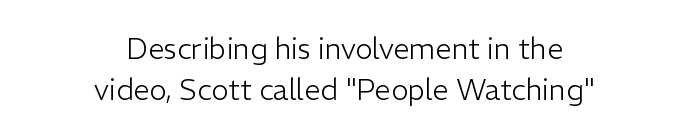
Does the copy run flush right? No — it is centered line by line. The horizontal fit of the characters is conventional and even. Rows of type keep a routine distance in the vertical direction. Just letters on the line, the space beneath them empty. Notice how the stems are strictly vertical — no italics here.
